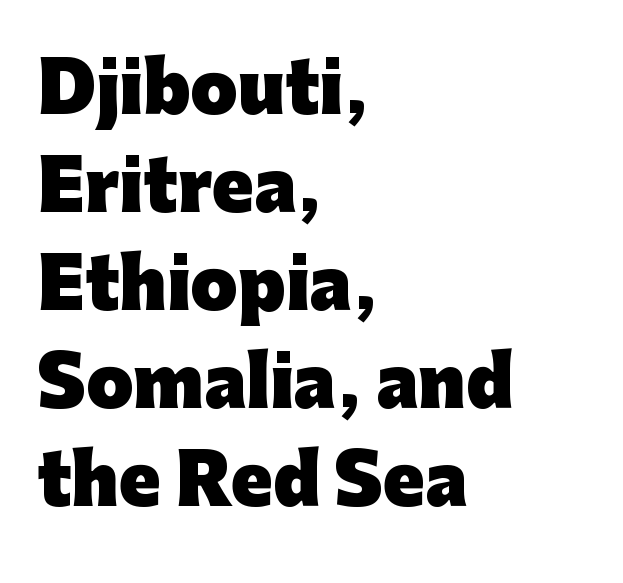
A sans-serif font was chosen for this passage. Notice how the stems are strictly vertical — no italics here. Reading down the block, your eye returns to a fixed left position each line. Is there much room between lines? A standard amount, neither cramped nor airy. Letters rest on an invisible, unmarked baseline. Varying glyph widths throughout — classic text-font behaviour.
